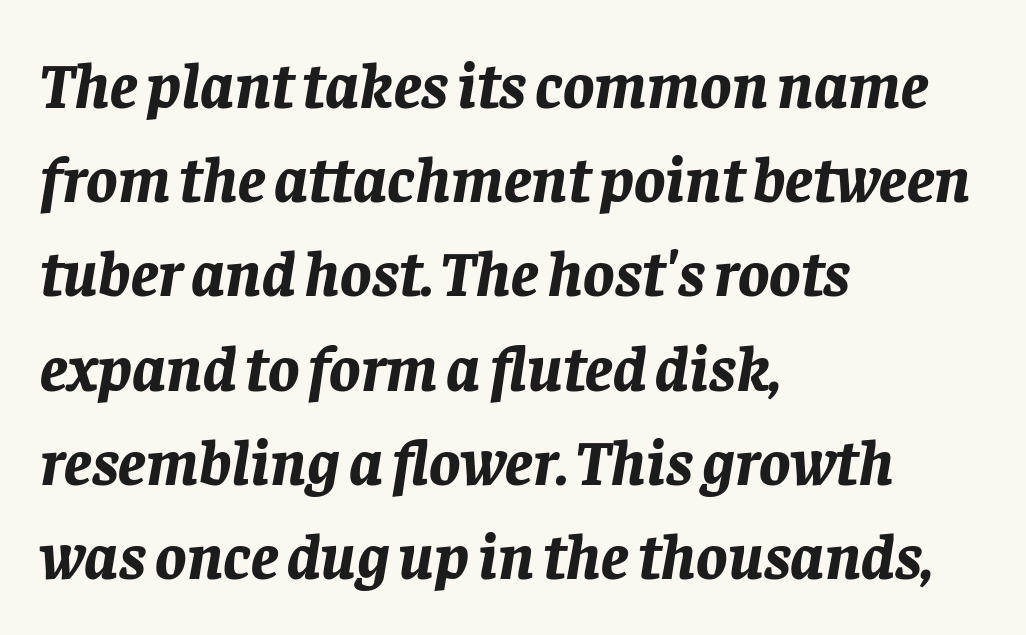
The image shows 65 px bold type, italic (leaning right); set left-aligned, normal line spacing (1.45x), normal letter spacing, not underlined; low stroke contrast and a large x-height.
